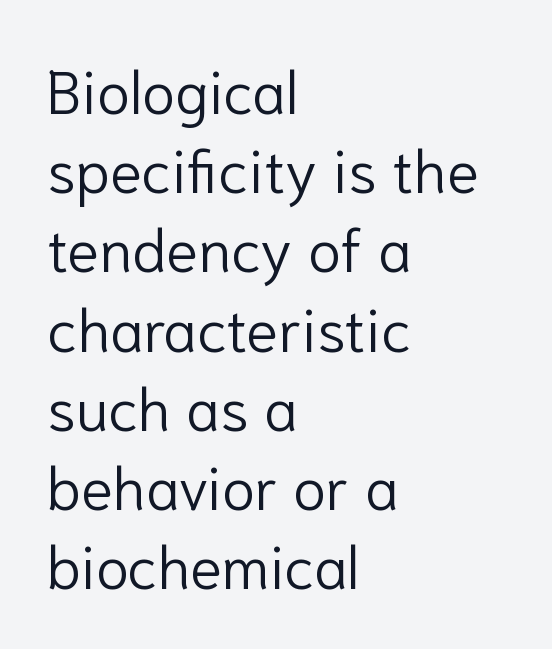
Regarding serifs, this sample does without them. Horizontal bands of white between lines are of average thickness. Here the designer chose a conventional face with non-uniform glyph widths. No extra ink here — the face is not bold. The axis of the letterforms is exactly vertical.
